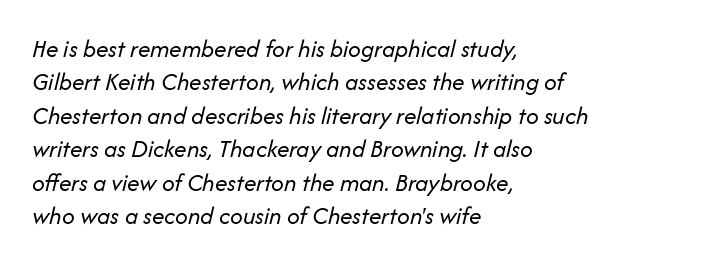
The image shows 25 px text type, italic (leaning right); set left-aligned, normal line spacing (1.34x), normal letter spacing, not underlined.
